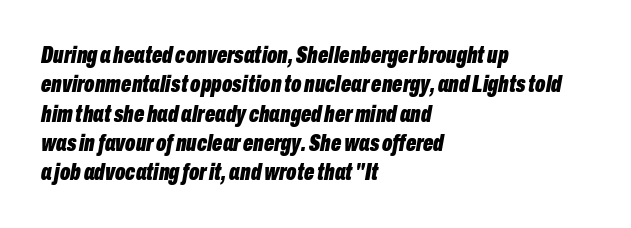
{"italic": "yes", "lean": "right", "slant_degrees": 10, "bold": "yes", "underline": "no", "align": "left", "line_spacing_ratio": 1.22, "letter_spacing": "normal", "letter_spacing_em": 0.0, "glyph_px": 24}
